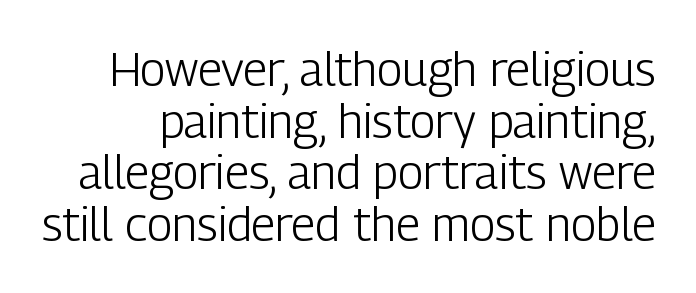
Q: Is the text bold? A: No.
Q: Is the text italic (slanted)? A: No, it is upright.
Q: Is the typeface a serif or a sans-serif typeface? A: Sans-serif.
Q: Is the text underlined? A: No.
Q: Is the spacing between letters normal or unusually wide? A: Normal.
Q: Is the spacing between lines tight, normal or loose? A: Tight.
Q: Width (condensed, normal, or wide)? A: Condensed.
Q: Stroke contrast? A: Low.
Q: x-height? A: Medium.
Q: Monospaced? A: No.
